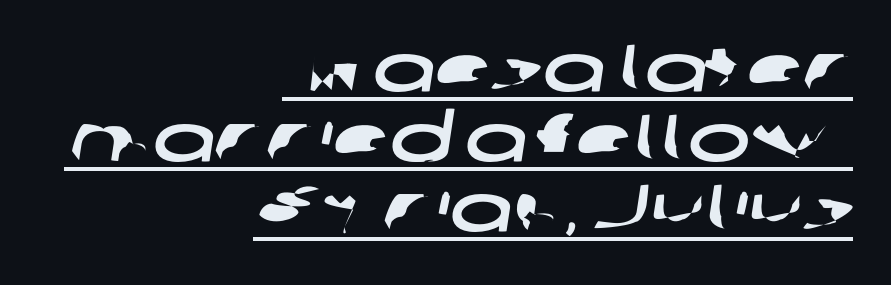
The image shows 66 px wide sans-serif type; set right-aligned, tight line spacing (1.06x), normal letter spacing, underlined; low stroke contrast and a medium x-height.
